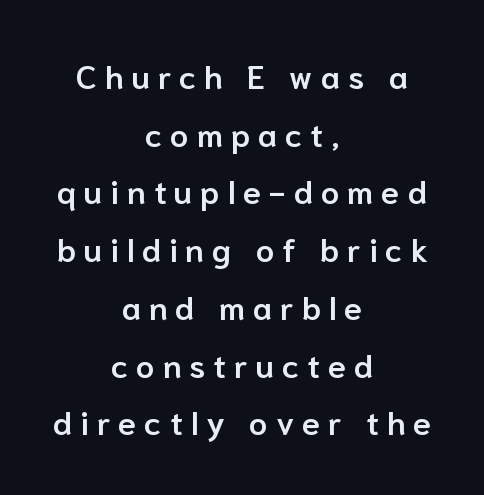
The image shows 33 px semibold sans-serif type, upright; set centered, line spacing 1.75x, unusually wide letter spacing (+0.24 em), not underlined; low stroke contrast and a medium x-height.
